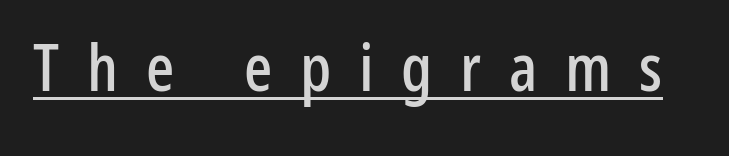
The image shows 66 px condensed sans-serif type, upright; set unusually wide letter spacing (+0.42 em), underlined; low stroke contrast and a medium x-height.
